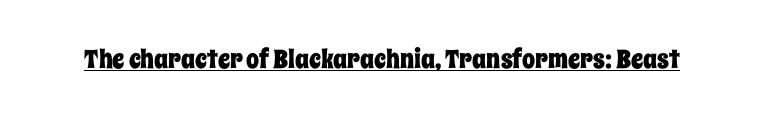
{"italic": "no", "underline": "yes", "letter_spacing": "normal", "letter_spacing_em": 0.0, "glyph_px": 26}
